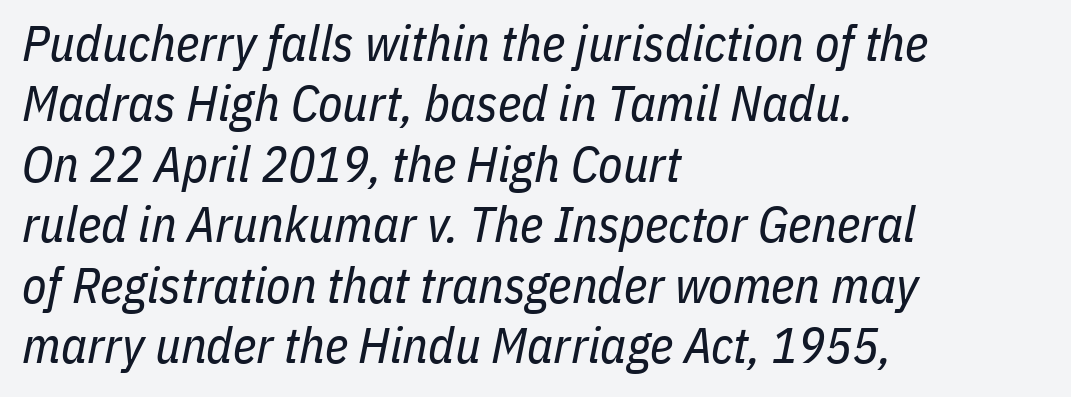
{"italic": "yes", "lean": "right", "slant_degrees": 11, "bold": "no", "weight": "regular", "width": "condensed", "stroke_contrast": "low", "x_height": "medium", "monospaced": "no", "underline": "no", "align": "left", "line_spacing_ratio": 1.21, "letter_spacing": "normal", "letter_spacing_em": 0.0, "glyph_px": 50}
